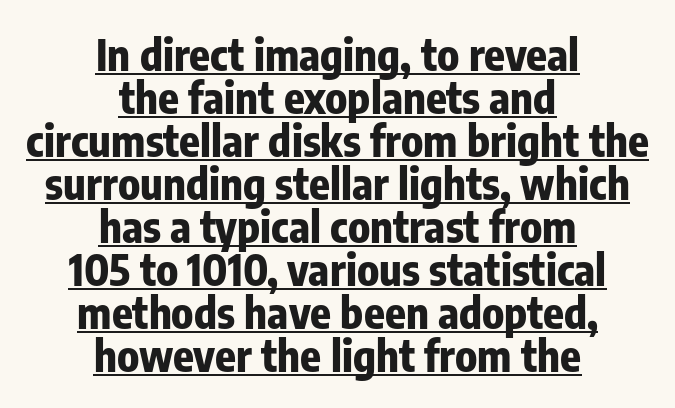
{"serif": "no", "italic": "no", "bold": "yes", "weight": "bold", "width": "condensed", "stroke_contrast": "low", "x_height": "medium", "monospaced": "no", "underline": "yes", "align": "center", "line_spacing": "tight", "line_spacing_ratio": 1.0, "letter_spacing": "normal", "letter_spacing_em": 0.0, "glyph_px": 43}
